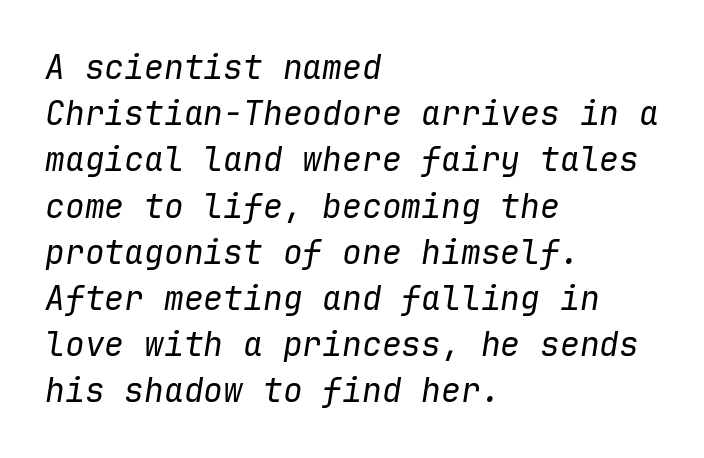
Stems here are at most as thick as an everyday book face. The leading is moderate, giving the passage an even texture. Note the uniform advance width — an 'i' takes as much space as an 'm'. Words appear dense and cohesive because spacing is normal. The font's italic variant was chosen for this text.
